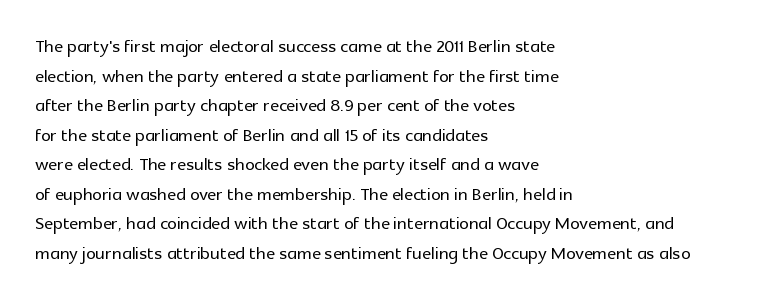
Q: Is the text italic (slanted)? A: No, it is upright.
Q: Is the text underlined? A: No.
Q: How is the paragraph aligned? A: Left-aligned.
Q: Is the spacing between letters normal or unusually wide? A: Normal.
